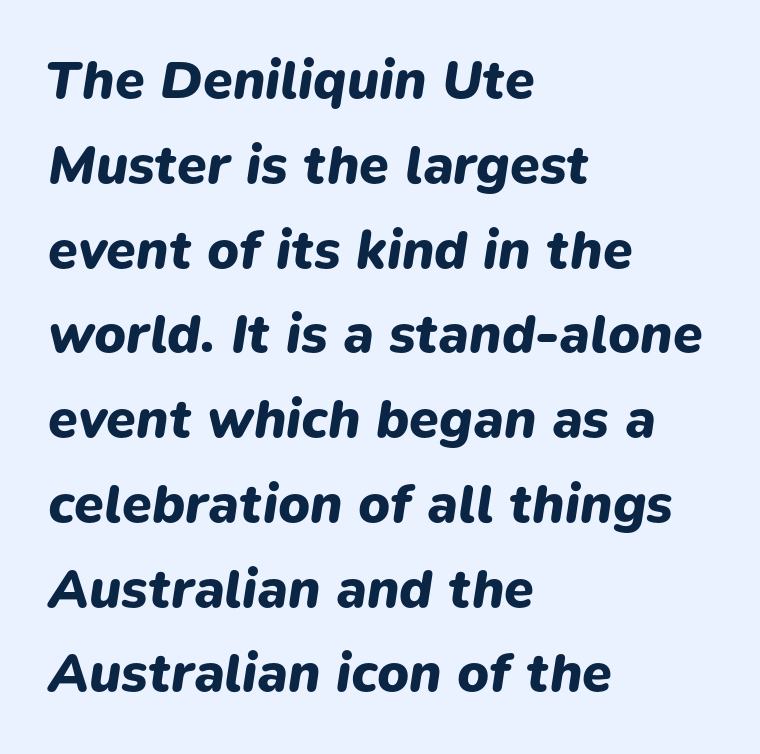
{"italic": "yes", "lean": "right", "slant_degrees": 9, "bold": "yes", "weight": "heavy", "width": "normal", "stroke_contrast": "low", "x_height": "medium", "monospaced": "no", "underline": "no", "align": "left", "line_spacing": "normal", "line_spacing_ratio": 1.57, "letter_spacing": "normal", "letter_spacing_em": 0.0, "glyph_px": 54}
